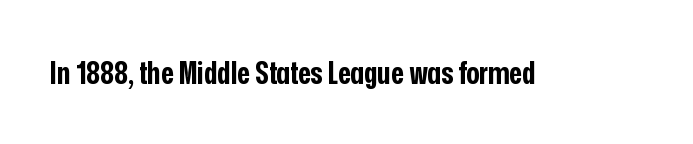
{"serif": "no", "italic": "no", "bold": "yes", "weight": "bold", "width": "condensed", "stroke_contrast": "low", "x_height": "medium", "monospaced": "no", "underline": "no", "letter_spacing": "normal", "letter_spacing_em": 0.0, "glyph_px": 31}
